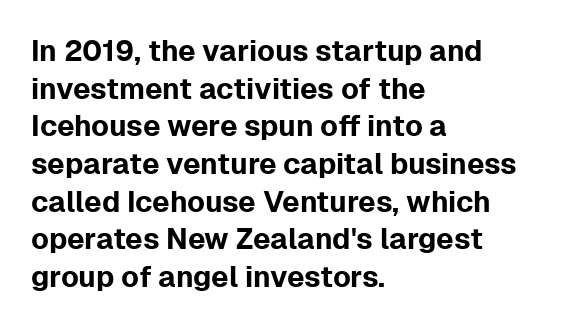
Q: Is the text italic (slanted)? A: No, it is upright.
Q: Is the typeface a serif or a sans-serif typeface? A: Sans-serif.
Q: Is the text underlined? A: No.
Q: How is the paragraph aligned? A: Left-aligned.
Q: Is the spacing between letters normal or unusually wide? A: Normal.
Q: Is the spacing between lines tight, normal or loose? A: Normal.
Q: Width (condensed, normal, or wide)? A: Normal.
Q: Stroke contrast? A: Low.
Q: x-height? A: Medium.
Q: Monospaced? A: No.
